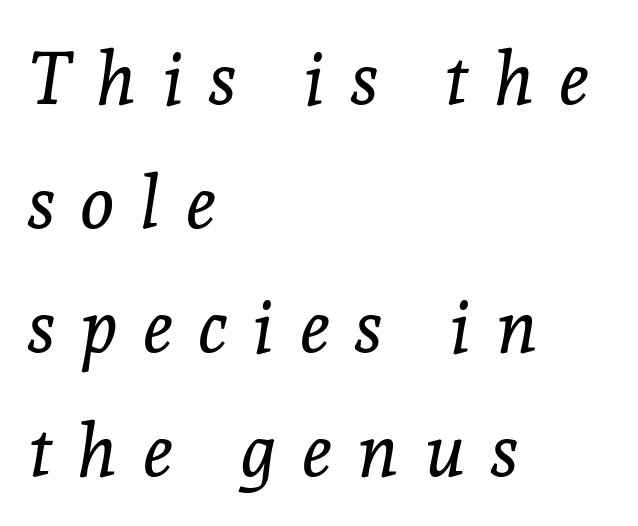
The line texture is sparse and dotted thanks to wide tracking. The strokes carry an ordinary text weight at most. Honestly, the row spacing looks completely unremarkable. Every character sits at an angle, as italics do. Looks like regular typesetting: each glyph gets only the width it needs. Casual observation: everything's shoved over to the left.
